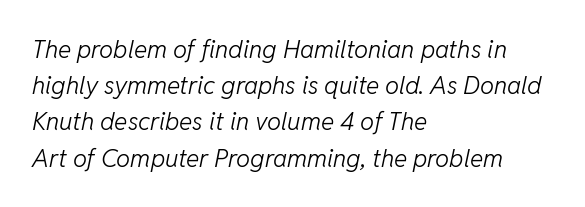
The image shows 25 px text type, italic (leaning right); set left-aligned, normal line spacing (1.45x), normal letter spacing, not underlined.
